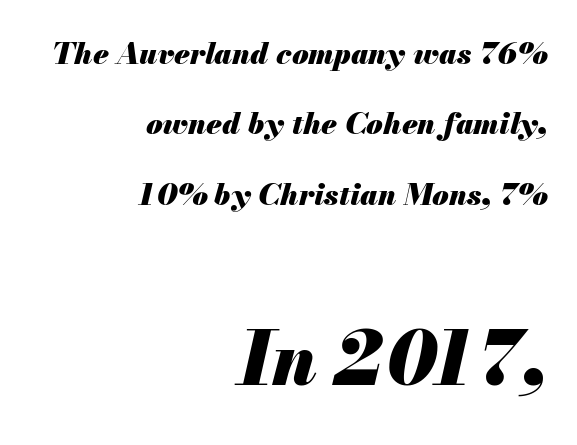
{"italic": "yes", "lean": "right", "slant_degrees": 13, "bold": "yes", "weight": "heavy", "width": "normal", "stroke_contrast": "medium", "x_height": "small", "monospaced": "no", "underline": "no", "align": "right", "line_spacing": "loose", "line_spacing_ratio": 2.35, "letter_spacing": "normal", "letter_spacing_em": 0.0, "larger_block": "second", "size_ratio": 2.47, "glyph_px": 74}
